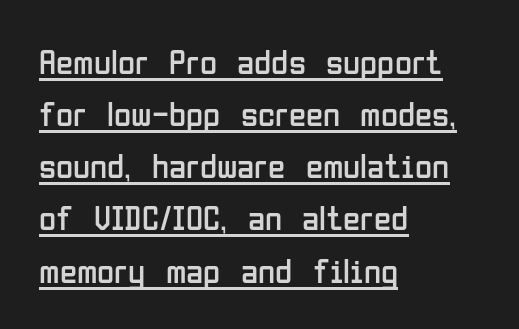
Glyph-to-glyph distance matches everyday printed text. These lines are composed in type without serifs. Character widths vary here, with narrow letters taking less room than wide ones. The leading is moderate, giving the passage an even texture. Posture: straight, roman, zero tilt. Check the space under the baseline: a stroke is drawn there.
